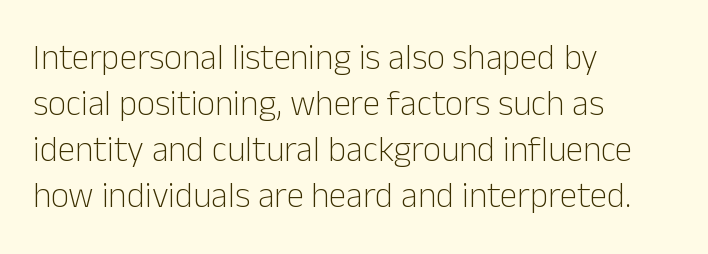
Q: Is the text bold? A: No.
Q: Is the text italic (slanted)? A: No, it is upright.
Q: Is the typeface a serif or a sans-serif typeface? A: Sans-serif.
Q: Is the text underlined? A: No.
Q: How is the paragraph aligned? A: Left-aligned.
Q: Is the spacing between letters normal or unusually wide? A: Normal.
Q: Is the spacing between lines tight, normal or loose? A: Normal.
Q: Width (condensed, normal, or wide)? A: Normal.
Q: Stroke contrast? A: Low.
Q: x-height? A: Medium.
Q: Monospaced? A: No.
